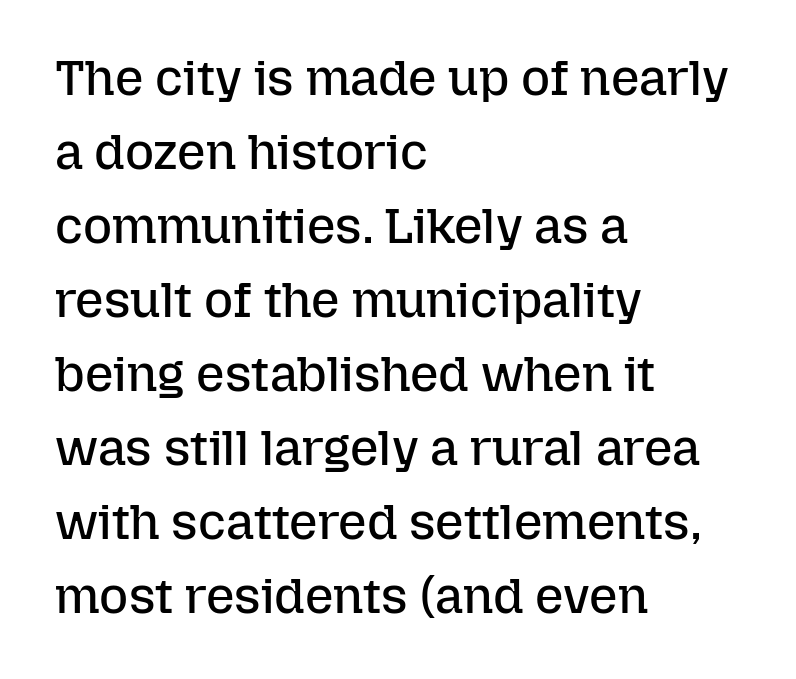
The image shows 50 px regular-weight type, upright; set left-aligned, normal line spacing (1.48x), normal letter spacing, not underlined; low stroke contrast and a medium x-height.
